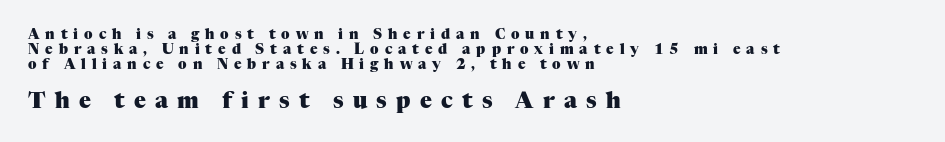
{"italic": "no", "bold": "yes", "underline": "no", "align": "left", "line_spacing": "tight", "line_spacing_ratio": 1.07, "letter_spacing": "wide", "letter_spacing_em": 0.42, "larger_block": "second", "size_ratio": 1.57, "glyph_px": 22}
